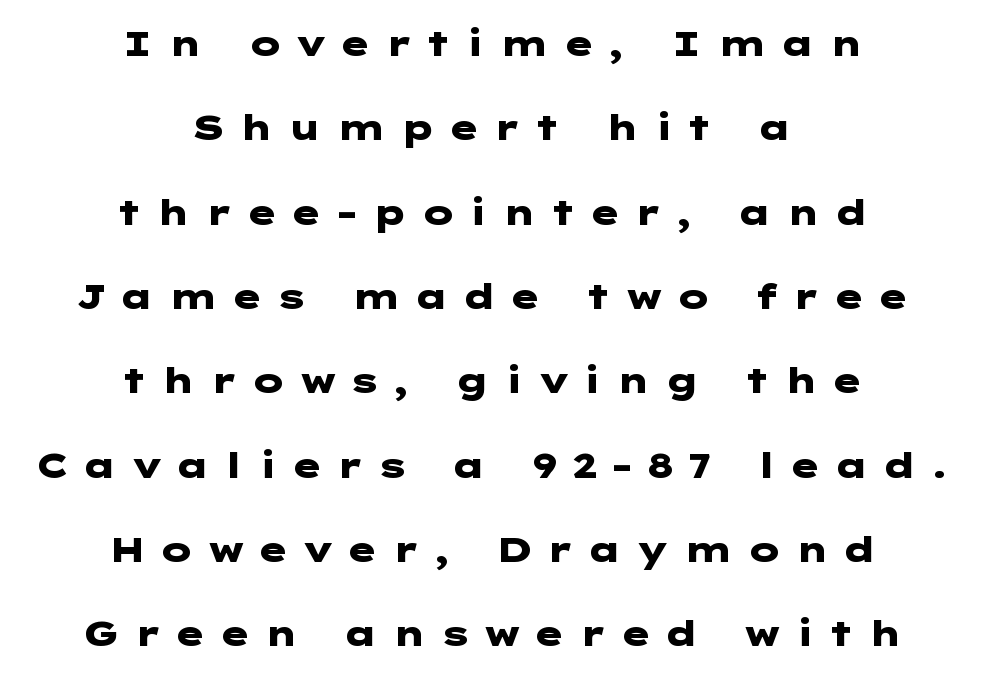
The image shows 35 px heavy, wide sans-serif type, upright; set centered, loose line spacing (2.41x), unusually wide letter spacing (+0.34 em), not underlined; low stroke contrast and a medium x-height.
